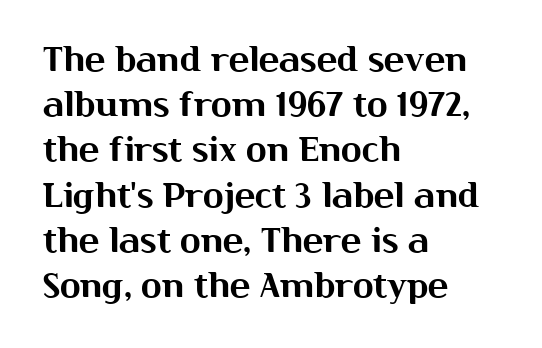
Q: Is the text italic (slanted)? A: No, it is upright.
Q: Is the typeface a serif or a sans-serif typeface? A: Sans-serif.
Q: Is the text underlined? A: No.
Q: How is the paragraph aligned? A: Left-aligned.
Q: Is the spacing between letters normal or unusually wide? A: Normal.
Q: Is the spacing between lines tight, normal or loose? A: Normal.
Q: Width (condensed, normal, or wide)? A: Normal.
Q: Stroke contrast? A: Medium.
Q: x-height? A: Medium.
Q: Monospaced? A: No.
